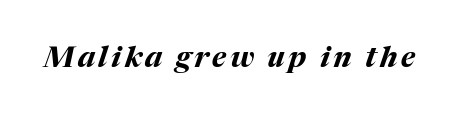
Designer's note — italics engaged. Lines of text with bare space underneath. Think of a printed novel: that variable character pitch is what you see here. Its strokes are broad and dark, the hallmark of bold type.
